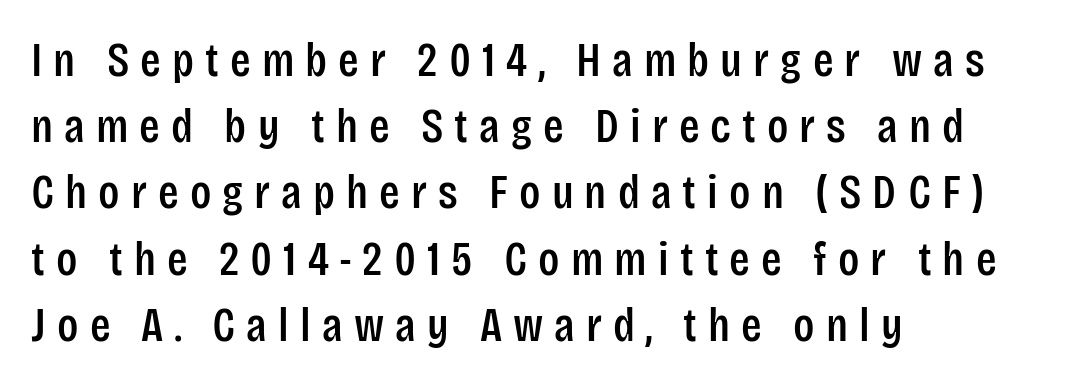
Q: Is the text italic (slanted)? A: No, it is upright.
Q: Is the typeface a serif or a sans-serif typeface? A: Sans-serif.
Q: Is the text underlined? A: No.
Q: How is the paragraph aligned? A: Left-aligned.
Q: Is the spacing between letters normal or unusually wide? A: Unusually wide.
Q: Is the spacing between lines tight, normal or loose? A: Normal.
Q: Width (condensed, normal, or wide)? A: Condensed.
Q: Stroke contrast? A: Low.
Q: x-height? A: Large.
Q: Monospaced? A: No.
